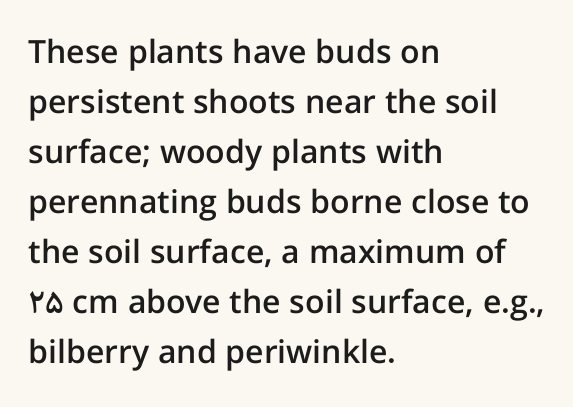
Q: Is the text bold? A: Semi-bold.
Q: Is the text italic (slanted)? A: No, it is upright.
Q: Is the typeface a serif or a sans-serif typeface? A: Sans-serif.
Q: Is the text underlined? A: No.
Q: How is the paragraph aligned? A: Left-aligned.
Q: Is the spacing between letters normal or unusually wide? A: Normal.
Q: Is the spacing between lines tight, normal or loose? A: Normal.
Q: Width (condensed, normal, or wide)? A: Normal.
Q: Stroke contrast? A: Low.
Q: x-height? A: Medium.
Q: Monospaced? A: No.
